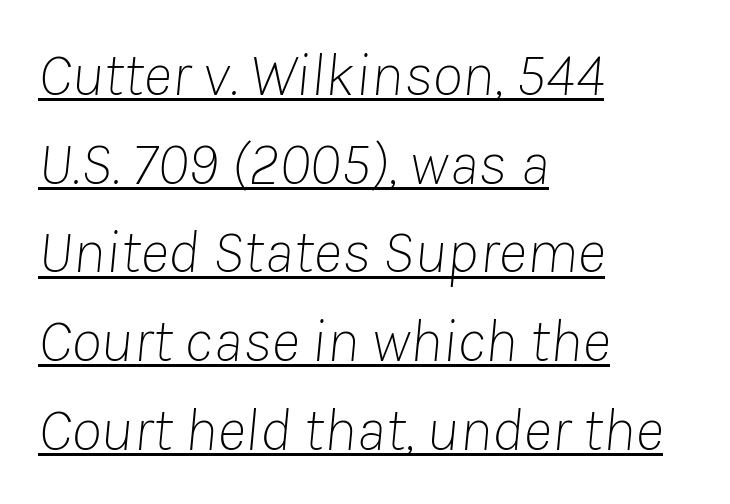
{"italic": "yes", "lean": "right", "slant_degrees": 8, "bold": "no", "weight": "thin", "width": "normal", "stroke_contrast": "low", "x_height": "medium", "monospaced": "no", "underline": "yes", "align": "left", "line_spacing": "normal", "line_spacing_ratio": 1.43, "letter_spacing": "normal", "letter_spacing_em": 0.0, "glyph_px": 62}
